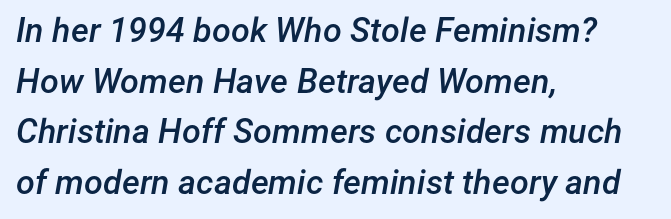
The image shows 34 px semibold type, italic (leaning right); set left-aligned, normal line spacing (1.49x), normal letter spacing, not underlined; low stroke contrast and a medium x-height.
